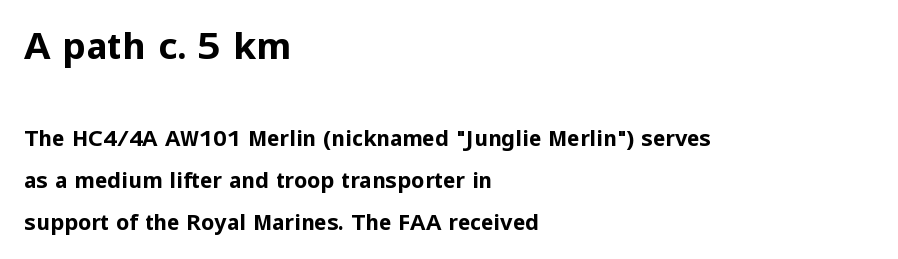
{"serif": "no", "italic": "no", "bold": "yes", "weight": "bold", "width": "normal", "stroke_contrast": "low", "x_height": "medium", "monospaced": "no", "underline": "no", "align": "left", "line_spacing": "loose", "line_spacing_ratio": 2.0, "letter_spacing": "normal", "letter_spacing_em": 0.0, "larger_block": "first", "size_ratio": 1.71, "glyph_px": 36}
